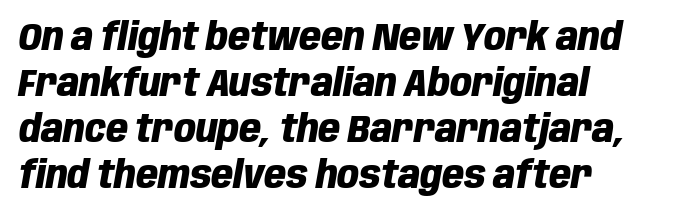
Here the designer chose a conventional face with non-uniform glyph widths. Standard letterfit; no display-style spreading of the glyphs. Clear beneath every line of the passage. The passage is arranged the way most books set body copy — flush left. This is heavy type, rendered in bold. The text carries the slant typical of an italic or oblique font.
